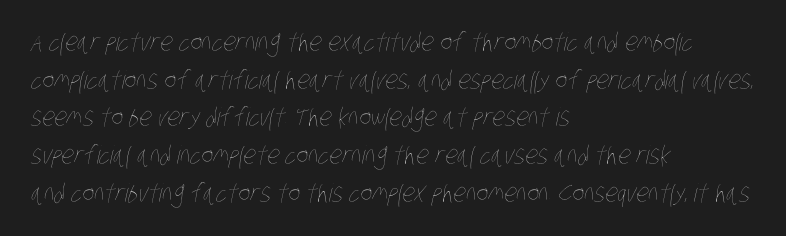
{"bold": "no", "underline": "no", "align": "left", "line_spacing": "normal", "line_spacing_ratio": 1.51, "letter_spacing": "normal", "letter_spacing_em": 0.0, "glyph_px": 25}
